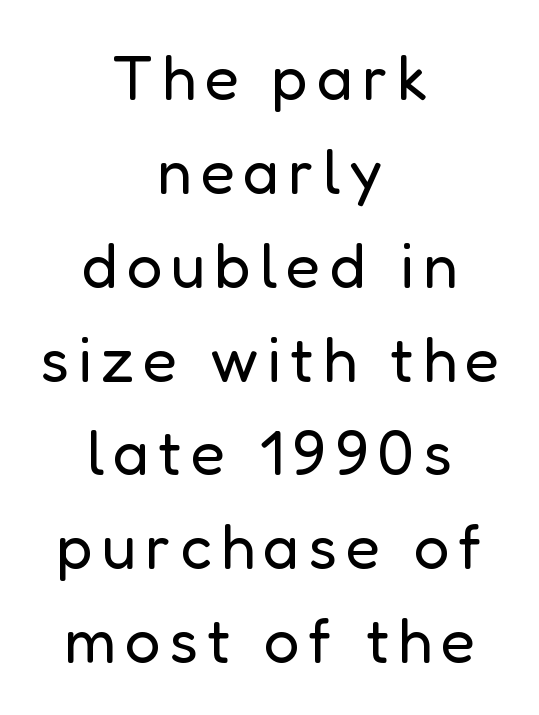
The image shows 63 px regular-weight sans-serif type, upright; set centered, normal line spacing (1.49x), not underlined; low stroke contrast and a medium x-height.
